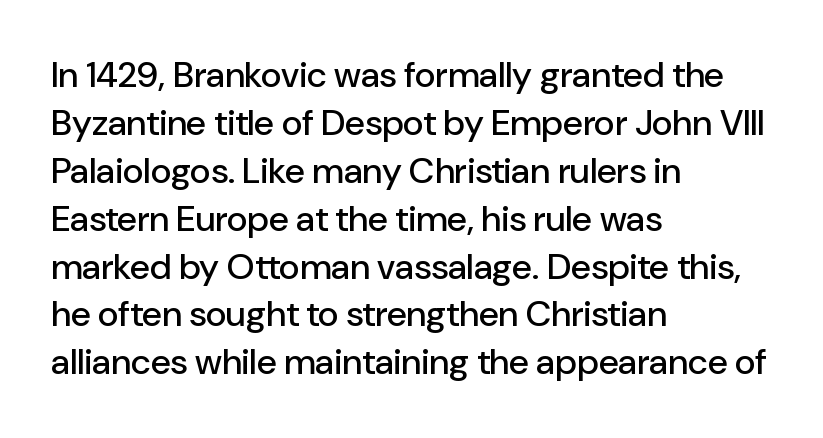
{"serif": "no", "italic": "no", "width": "normal", "stroke_contrast": "low", "x_height": "medium", "monospaced": "no", "underline": "no", "align": "left", "line_spacing": "normal", "line_spacing_ratio": 1.33, "letter_spacing": "normal", "letter_spacing_em": 0.0, "glyph_px": 36}
